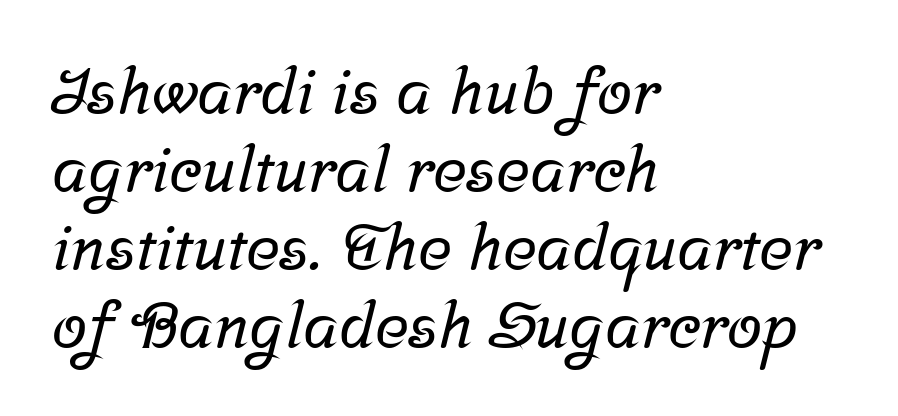
Q: Is the text underlined? A: No.
Q: How is the paragraph aligned? A: Left-aligned.
Q: Is the spacing between letters normal or unusually wide? A: Normal.
Q: Width (condensed, normal, or wide)? A: Normal.
Q: Stroke contrast? A: Low.
Q: x-height? A: Medium.
Q: Monospaced? A: No.
